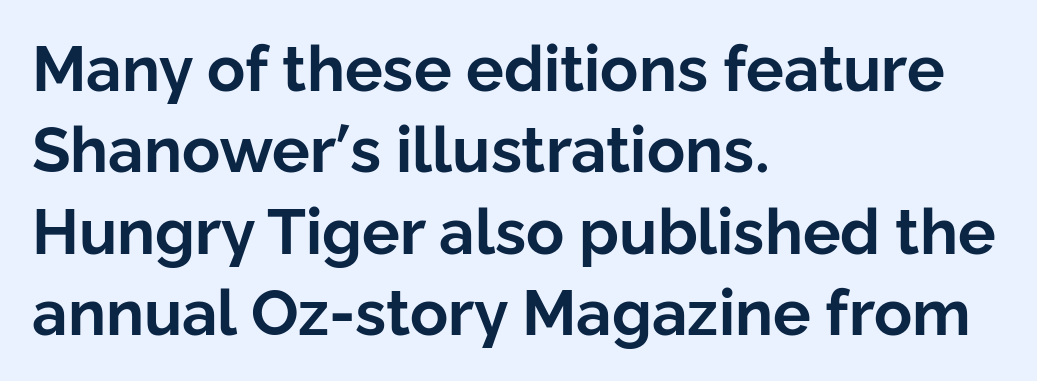
The image shows 63 px bold sans-serif type, upright; set left-aligned, normal line spacing (1.29x), normal letter spacing, not underlined; low stroke contrast and a medium x-height.
